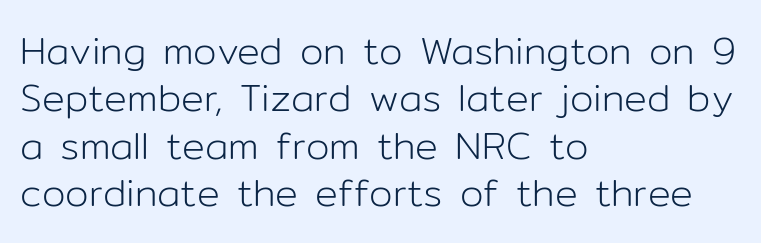
The image shows 38 px light sans-serif type, upright; set left-aligned, normal line spacing (1.25x), normal letter spacing, not underlined; low stroke contrast and a medium x-height.
